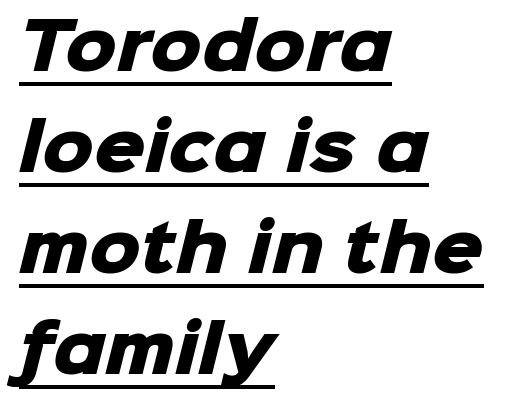
Q: Is the text bold? A: Yes.
Q: Is the typeface a serif or a sans-serif typeface? A: Sans-serif.
Q: Is the text underlined? A: Yes.
Q: How is the paragraph aligned? A: Left-aligned.
Q: Is the spacing between letters normal or unusually wide? A: Normal.
Q: Is the spacing between lines tight, normal or loose? A: Normal.
Q: Width (condensed, normal, or wide)? A: Normal.
Q: Stroke contrast? A: Low.
Q: x-height? A: Medium.
Q: Monospaced? A: No.
